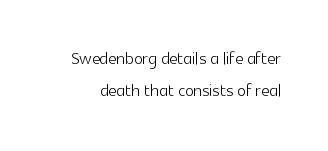
Q: Is the text bold? A: No.
Q: Is the text italic (slanted)? A: No, it is upright.
Q: Is the text underlined? A: No.
Q: Is the spacing between letters normal or unusually wide? A: Normal.
Q: Is the spacing between lines tight, normal or loose? A: Normal.
